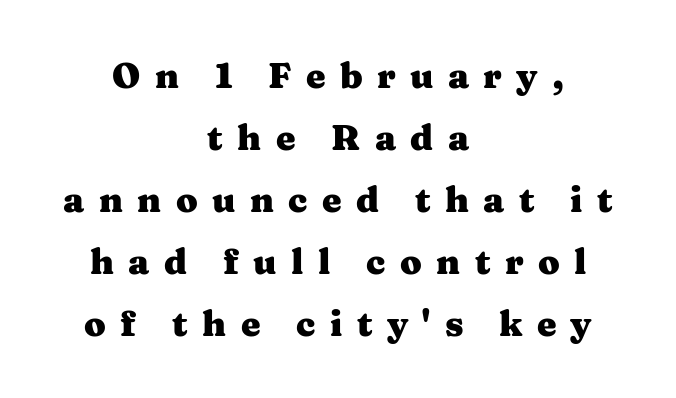
{"serif": "yes", "italic": "no", "bold": "yes", "weight": "heavy", "width": "wide", "stroke_contrast": "medium", "x_height": "medium", "monospaced": "no", "underline": "no", "align": "center", "line_spacing_ratio": 1.77, "letter_spacing": "wide", "letter_spacing_em": 0.41, "glyph_px": 35}
